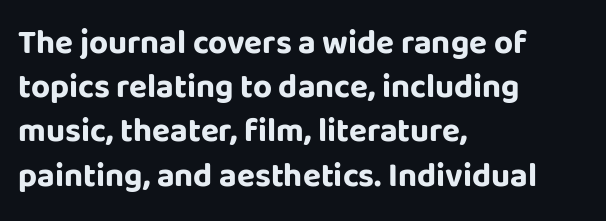
The image shows 33 px bold sans-serif type, upright; set left-aligned, normal line spacing (1.34x), normal letter spacing, not underlined; low stroke contrast and a large x-height.
